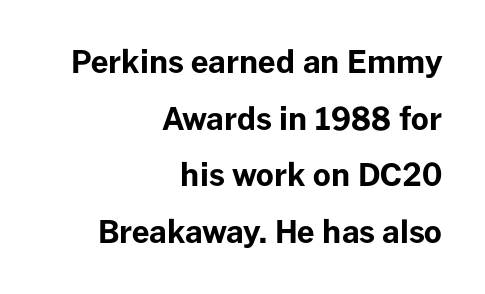
{"serif": "no", "italic": "no", "bold": "yes", "weight": "bold", "width": "normal", "stroke_contrast": "low", "x_height": "medium", "monospaced": "no", "underline": "no", "align": "right", "line_spacing_ratio": 1.83, "letter_spacing": "normal", "letter_spacing_em": 0.0, "glyph_px": 31}
